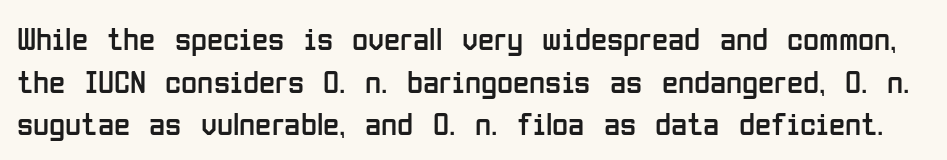
A typesetter would label this face a sans. Is this a heavy cut? Hardly; it is regular or lighter. Students, observe: this is what conventionally led text looks like. Underline: absent.
